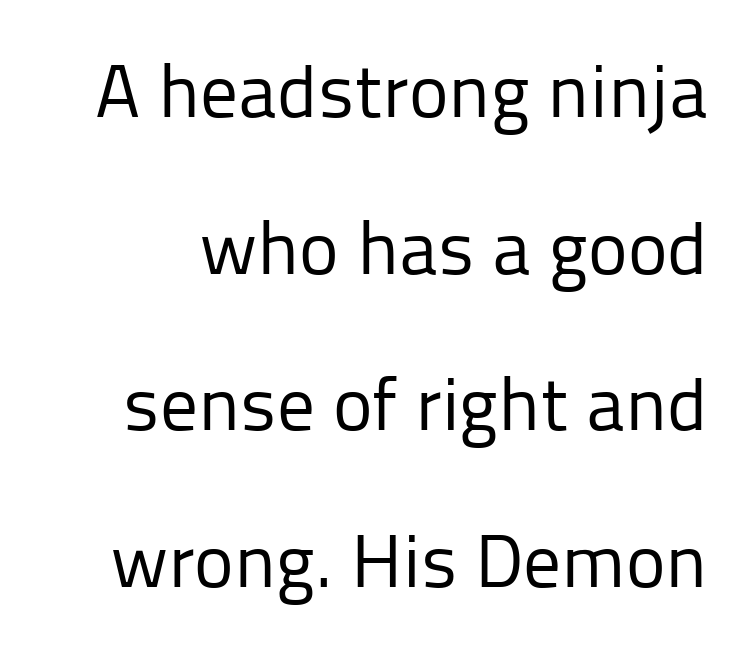
Proportional: the letters do not fall into vertical columns. In terms of leading, this rendering errs on the spacious side. Stem width sits at or under what a default text font uses. Inter-character spacing is left at the font's built-in metrics.
